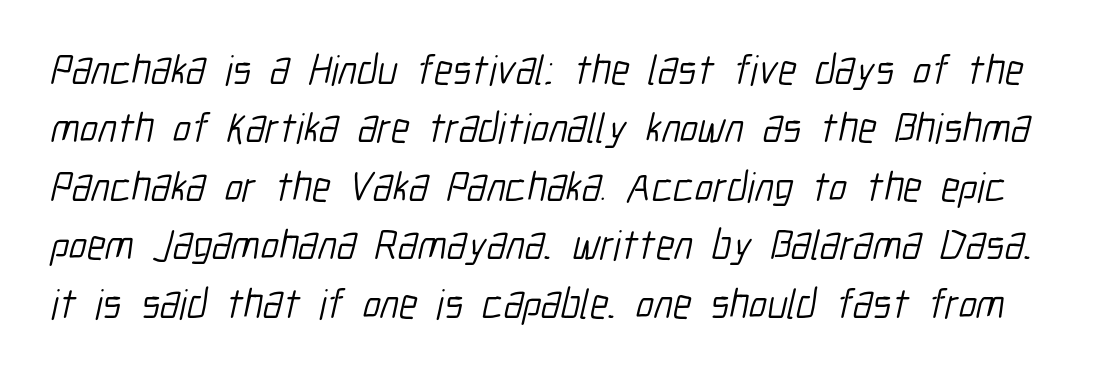
The image shows 42 px light, condensed sans-serif type; set normal line spacing (1.39x), normal letter spacing, not underlined; low stroke contrast and a medium x-height.
